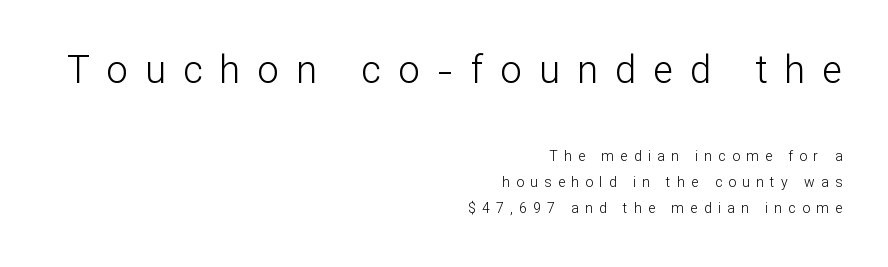
Q: Is the text bold? A: No.
Q: Is the text italic (slanted)? A: No, it is upright.
Q: Is the typeface a serif or a sans-serif typeface? A: Sans-serif.
Q: Is the text underlined? A: No.
Q: How is the paragraph aligned? A: Right-aligned.
Q: Is the spacing between letters normal or unusually wide? A: Unusually wide.
Q: Which block of text is set in a larger size, the first (top) or the second (bottom)? A: The first (top) one.
Q: Width (condensed, normal, or wide)? A: Normal.
Q: Stroke contrast? A: Low.
Q: x-height? A: Medium.
Q: Monospaced? A: No.
